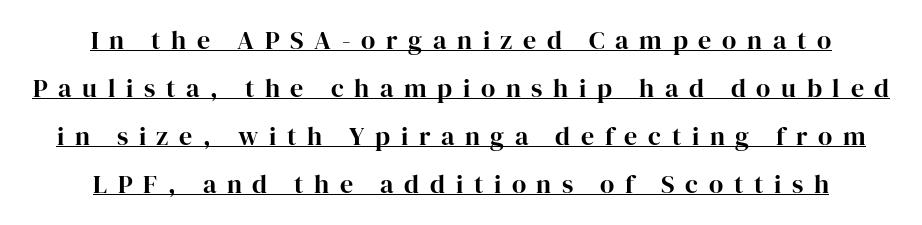
The image shows 26 px text type, upright; set centered, line spacing 1.84x, unusually wide letter spacing (+0.41 em), underlined.
